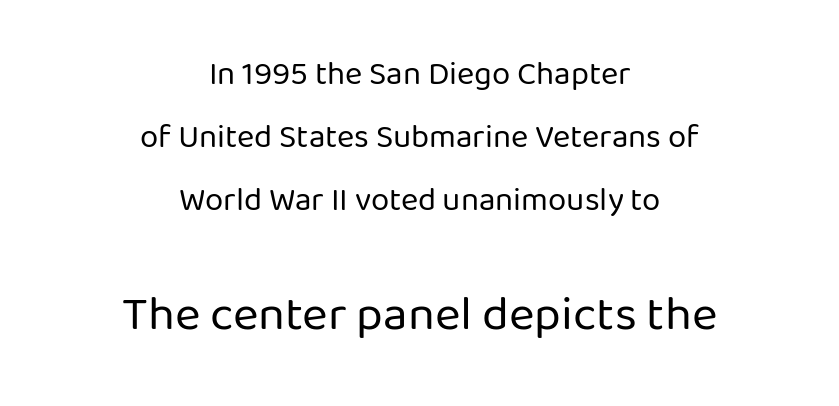
Posture: straight, roman, zero tilt. A quiet, ordinary-to-light weight characterises the typeface. Each row of text sits above clean, open space. Layout note: lines centered. Whoever set this chose breathing room over compactness in the vertical rhythm.
